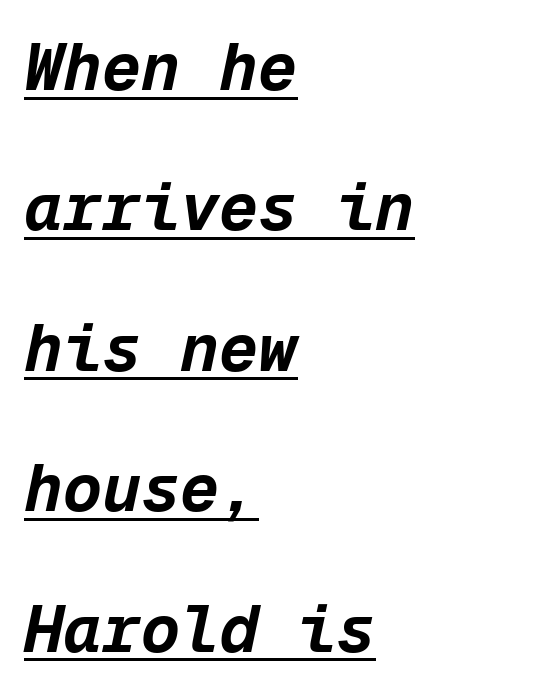
{"italic": "yes", "lean": "right", "slant_degrees": 12, "bold": "yes", "weight": "bold", "width": "normal", "stroke_contrast": "low", "x_height": "medium", "monospaced": "yes", "underline": "yes", "align": "left", "line_spacing": "loose", "line_spacing_ratio": 2.16, "letter_spacing": "normal", "letter_spacing_em": 0.0, "glyph_px": 65}
